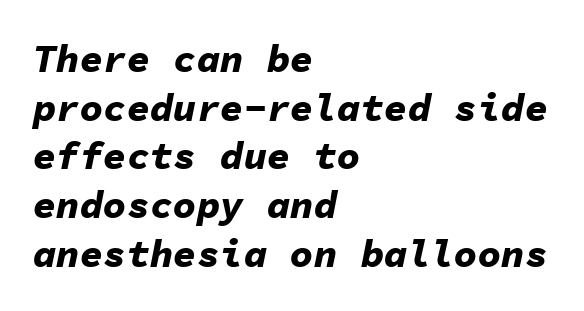
Words appear dense and cohesive because spacing is normal. The rendering applies a slant to the glyphs. A dark, heavy texture on the line: the type is bold. This sample has the even, mechanical cadence of fixed-width lettering. Honestly, the row spacing looks completely unremarkable.
